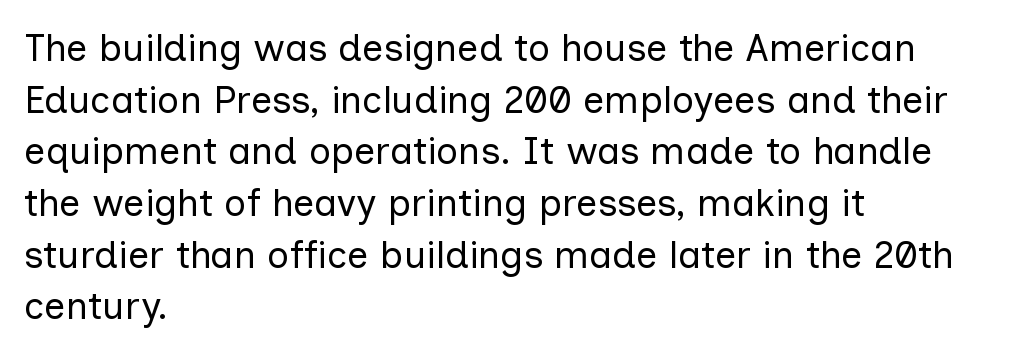
Do the characters align in a grid? No, the font is proportional. Letters rest on an invisible, unmarked baseline. The setting favours the left margin, as ordinary paragraphs usually do. Baseline-to-baseline distance is the conventional proportion of letter height.
